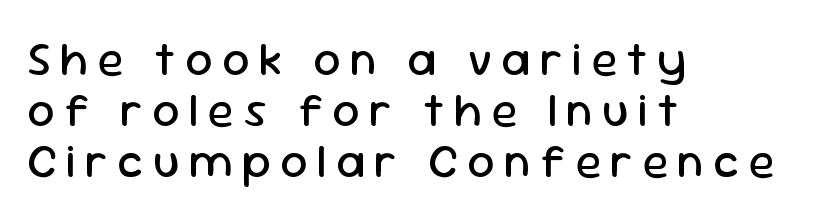
{"serif": "no", "italic": "no", "bold": "no", "weight": "regular", "width": "normal", "stroke_contrast": "low", "x_height": "medium", "monospaced": "no", "underline": "no", "align": "left", "line_spacing": "tight", "line_spacing_ratio": 1.06, "glyph_px": 48}
